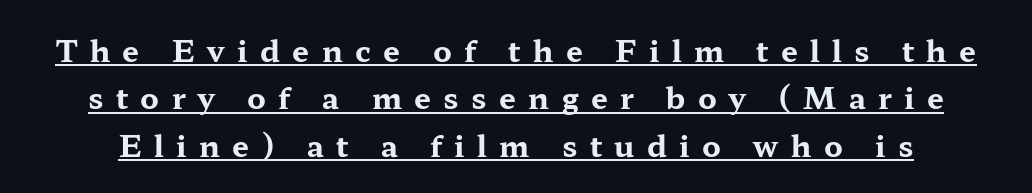
Q: Is the text bold? A: Yes.
Q: Is the text italic (slanted)? A: No, it is upright.
Q: Is the typeface a serif or a sans-serif typeface? A: Serif.
Q: Is the text underlined? A: Yes.
Q: Is the spacing between letters normal or unusually wide? A: Unusually wide.
Q: Is the spacing between lines tight, normal or loose? A: Normal.
Q: Width (condensed, normal, or wide)? A: Wide.
Q: Stroke contrast? A: Medium.
Q: x-height? A: Medium.
Q: Monospaced? A: No.
